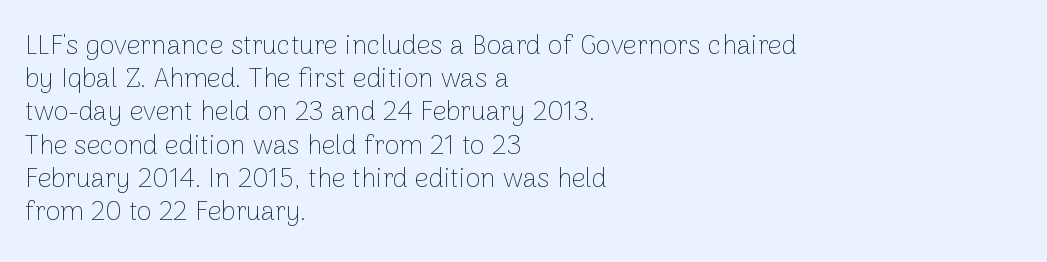
{"italic": "no", "bold": "no", "underline": "no", "align": "left", "line_spacing_ratio": 1.23, "letter_spacing": "normal", "letter_spacing_em": 0.0, "glyph_px": 27}
